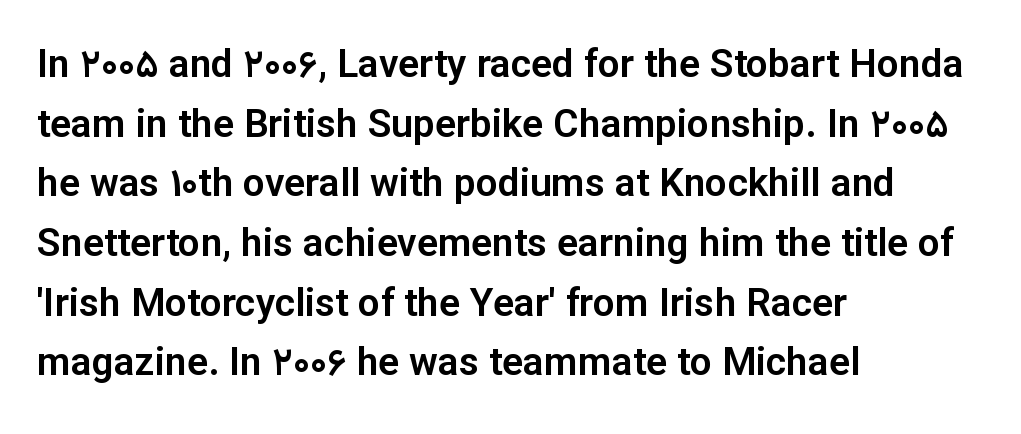
The image shows 39 px sans-serif type, upright; set left-aligned, normal line spacing (1.53x), normal letter spacing, not underlined; low stroke contrast and a medium x-height.
